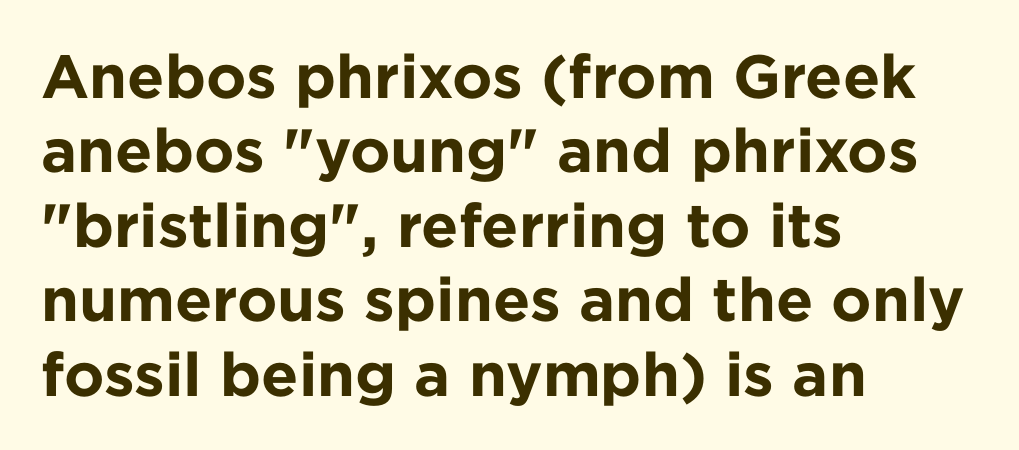
Q: Is the text bold? A: Yes.
Q: Is the text italic (slanted)? A: No, it is upright.
Q: Is the typeface a serif or a sans-serif typeface? A: Sans-serif.
Q: Is the text underlined? A: No.
Q: How is the paragraph aligned? A: Left-aligned.
Q: Is the spacing between letters normal or unusually wide? A: Normal.
Q: Width (condensed, normal, or wide)? A: Normal.
Q: Stroke contrast? A: Low.
Q: x-height? A: Medium.
Q: Monospaced? A: No.
